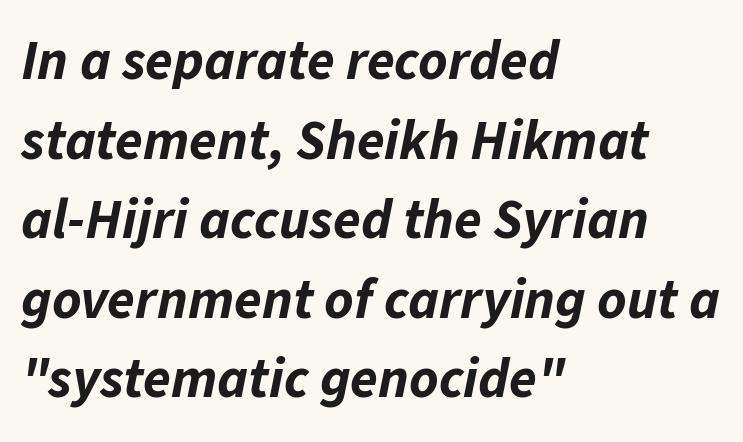
The image shows 56 px bold type, italic (leaning right); set left-aligned, normal line spacing (1.42x), normal letter spacing, not underlined; low stroke contrast and a medium x-height.
